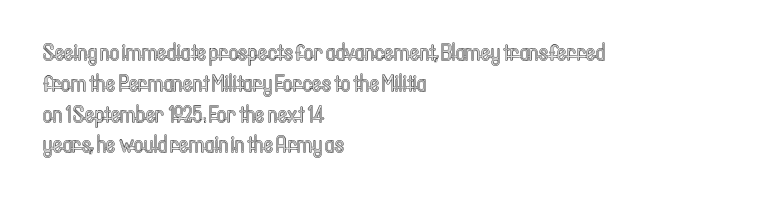
Q: Is the text italic (slanted)? A: No, it is upright.
Q: Is the text underlined? A: No.
Q: How is the paragraph aligned? A: Left-aligned.
Q: Is the spacing between letters normal or unusually wide? A: Normal.
Q: Is the spacing between lines tight, normal or loose? A: Normal.
